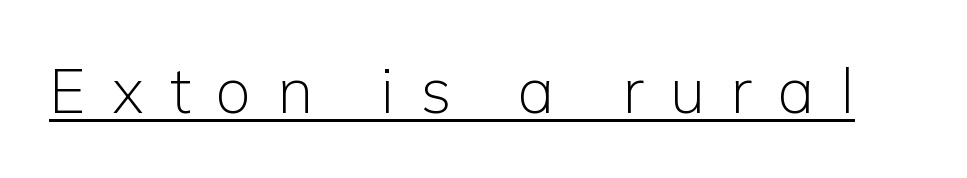
Posture: upright roman. These lines are rendered in a variable-pitch font. Display-style spreading of the glyphs; the letterfit is very open. Regarding serifs, this sample does without them.
